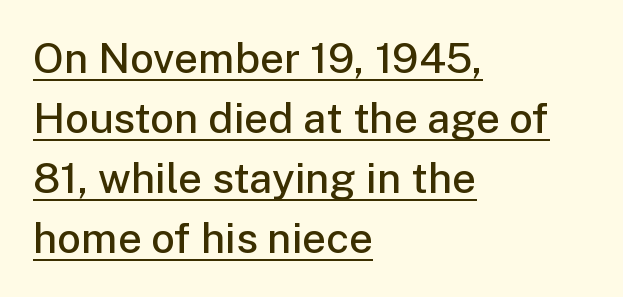
Q: Is the text bold? A: Semi-bold.
Q: Is the text italic (slanted)? A: No, it is upright.
Q: Is the typeface a serif or a sans-serif typeface? A: Sans-serif.
Q: Is the text underlined? A: Yes.
Q: How is the paragraph aligned? A: Left-aligned.
Q: Is the spacing between letters normal or unusually wide? A: Normal.
Q: Is the spacing between lines tight, normal or loose? A: Normal.
Q: Width (condensed, normal, or wide)? A: Normal.
Q: Stroke contrast? A: Low.
Q: x-height? A: Medium.
Q: Monospaced? A: No.
